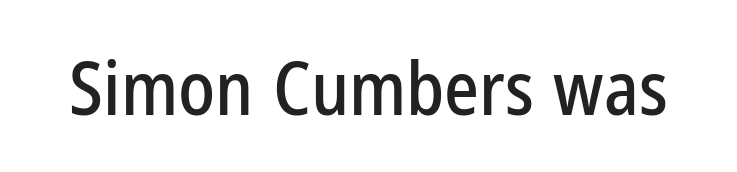
{"serif": "no", "italic": "no", "width": "condensed", "stroke_contrast": "low", "x_height": "medium", "monospaced": "no", "underline": "no", "letter_spacing": "normal", "letter_spacing_em": 0.0, "glyph_px": 74}
